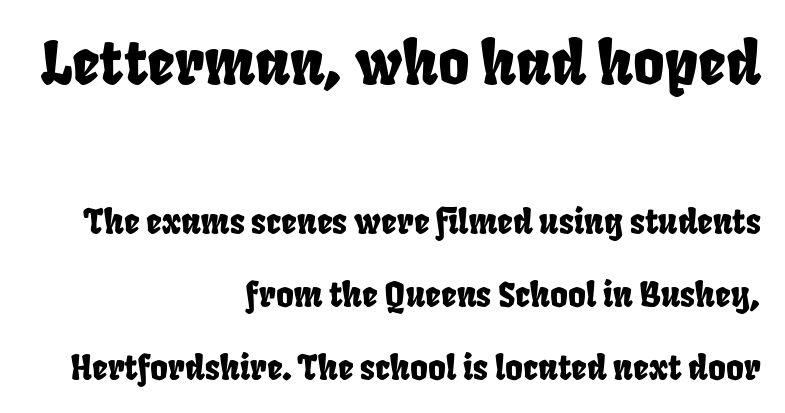
The compositor pushed each line to the right boundary. Letter spacing: default. Here the designer chose a conventional face with non-uniform glyph widths. Scale decreases going downward across the two blocks. These lines are composed in type without serifs. The space beneath each line is pristine and unruled.
